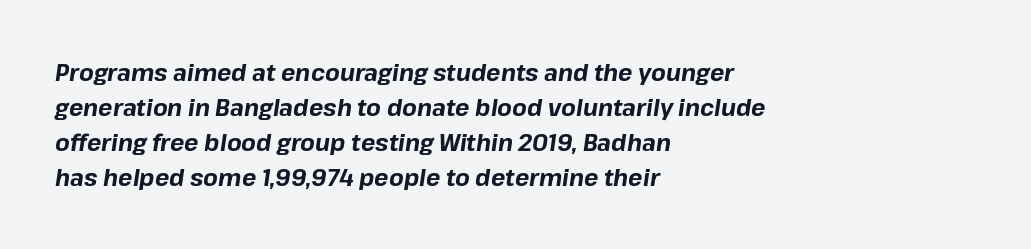
Q: Is the text bold? A: Yes.
Q: Is the text italic (slanted)? A: Yes, it leans right by about 8 degrees.
Q: Is the text underlined? A: No.
Q: How is the paragraph aligned? A: Left-aligned.
Q: Is the spacing between letters normal or unusually wide? A: Normal.
Q: Is the spacing between lines tight, normal or loose? A: Normal.
